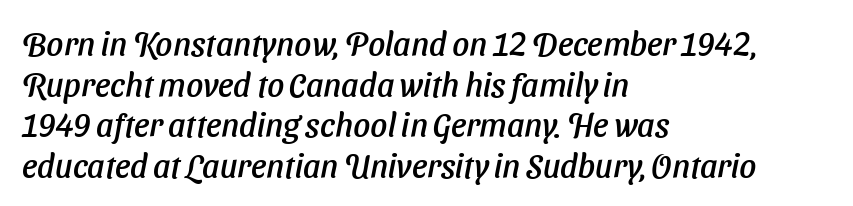
{"width": "normal", "stroke_contrast": "low", "x_height": "medium", "monospaced": "no", "underline": "no", "align": "left", "line_spacing_ratio": 1.23, "letter_spacing": "normal", "letter_spacing_em": 0.0, "glyph_px": 33}
